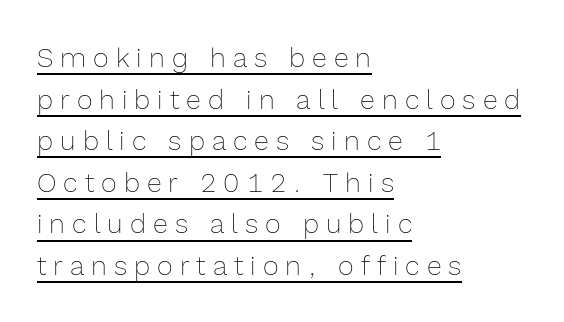
The image shows 27 px text type, upright; set left-aligned, normal line spacing (1.54x), unusually wide letter spacing (+0.26 em), underlined.
